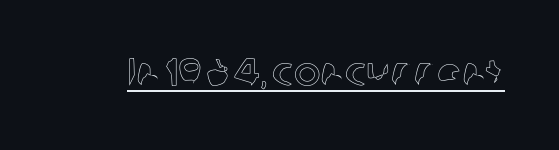
Q: Is the text italic (slanted)? A: No, it is upright.
Q: Is the text underlined? A: Yes.
Q: Is the spacing between letters normal or unusually wide? A: Normal.
Q: Width (condensed, normal, or wide)? A: Normal.
Q: x-height? A: Medium.
Q: Monospaced? A: No.
